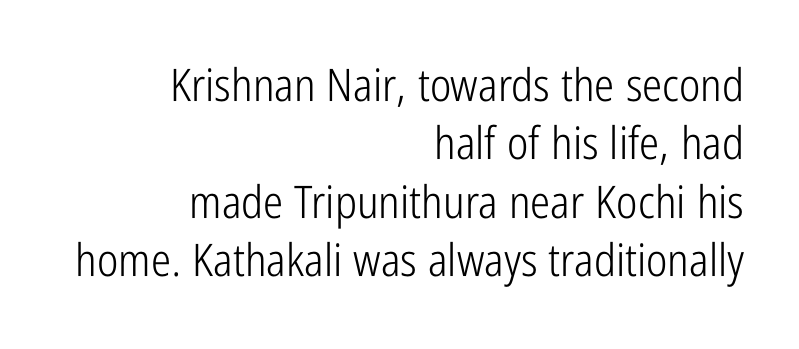
The image shows 45 px light, condensed sans-serif type, upright; set right-aligned, normal line spacing (1.3x), normal letter spacing, not underlined; low stroke contrast and a medium x-height.
